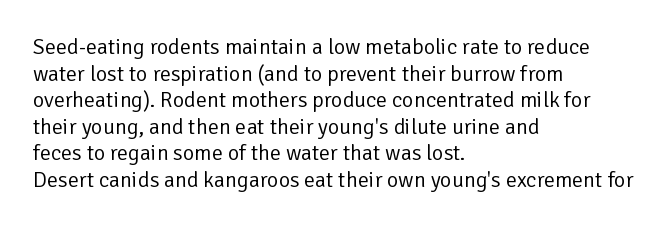
The image shows 22 px text type, upright; set left-aligned, line spacing 1.21x, normal letter spacing, not underlined.
